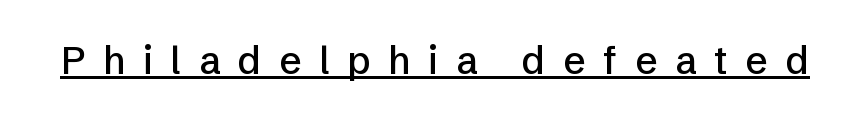
The image shows 39 px sans-serif type, upright; set unusually wide letter spacing (+0.45 em), underlined; low stroke contrast and a medium x-height.
